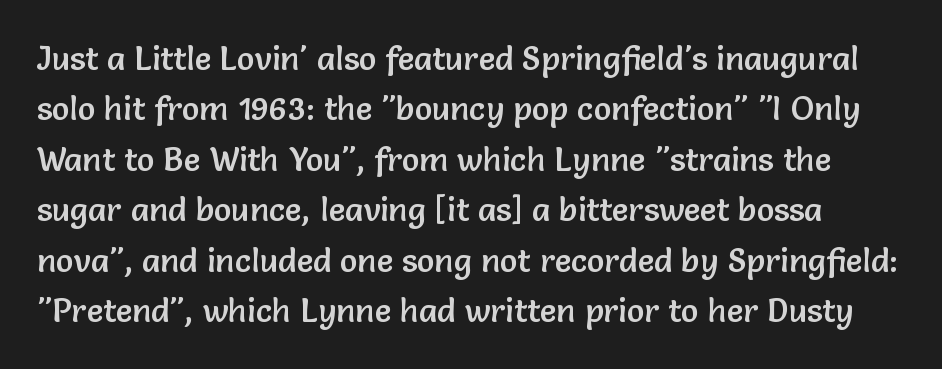
The lettering holds an erect, upright posture throughout. Compared with typical body copy, the letter spacing here is the same. Each letter keeps its own natural width here, so spacing adapts to shape. In terms of letterform style, serifs are entirely absent.
